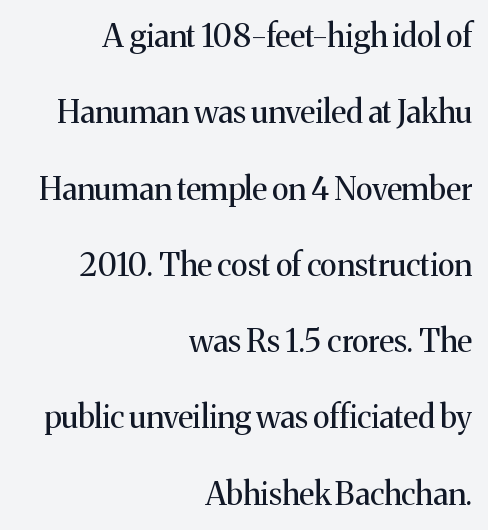
{"serif": "yes", "italic": "no", "bold": "no", "weight": "regular", "width": "normal", "stroke_contrast": "medium", "x_height": "medium", "monospaced": "no", "underline": "no", "align": "right", "line_spacing": "loose", "line_spacing_ratio": 2.46, "letter_spacing": "normal", "letter_spacing_em": 0.0, "glyph_px": 31}
